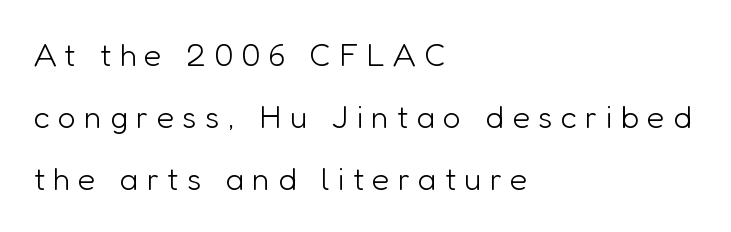
A typesetter would call this proportional, since set widths differ per character. The strokes are not fattened; the text isn't bold. The typesetter chose a ragged-right arrangement here. The face used here is rendered with a markedly widened letterfit.
